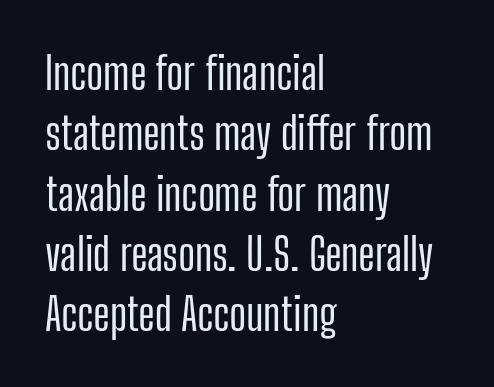
Q: Is the text italic (slanted)? A: No, it is upright.
Q: Is the typeface a serif or a sans-serif typeface? A: Sans-serif.
Q: Is the text underlined? A: No.
Q: How is the paragraph aligned? A: Left-aligned.
Q: Is the spacing between letters normal or unusually wide? A: Normal.
Q: Is the spacing between lines tight, normal or loose? A: Normal.
Q: Width (condensed, normal, or wide)? A: Condensed.
Q: Stroke contrast? A: Low.
Q: x-height? A: Medium.
Q: Monospaced? A: No.
